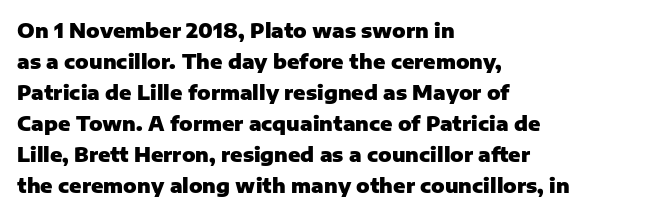
The image shows 20 px bold type, upright; set left-aligned, normal line spacing (1.55x), normal letter spacing, not underlined.
